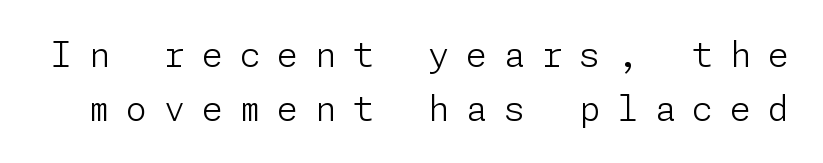
Q: Is the text bold? A: No.
Q: Is the text italic (slanted)? A: No, it is upright.
Q: Is the typeface a serif or a sans-serif typeface? A: Sans-serif.
Q: Is the text underlined? A: No.
Q: Is the spacing between letters normal or unusually wide? A: Unusually wide.
Q: Is the spacing between lines tight, normal or loose? A: Normal.
Q: Width (condensed, normal, or wide)? A: Normal.
Q: Stroke contrast? A: Low.
Q: x-height? A: Medium.
